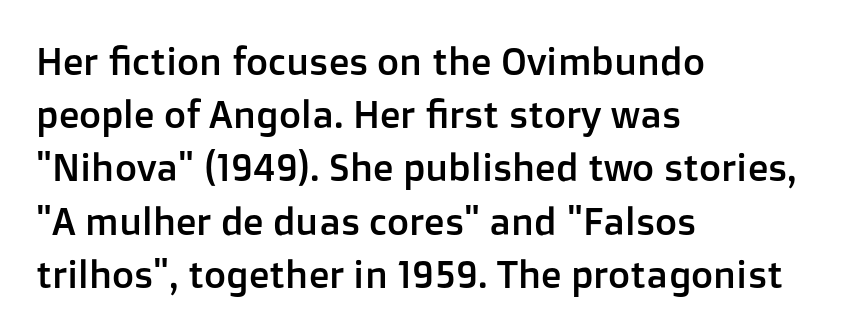
{"serif": "no", "italic": "no", "width": "normal", "stroke_contrast": "low", "x_height": "medium", "monospaced": "no", "underline": "no", "align": "left", "line_spacing": "normal", "line_spacing_ratio": 1.4, "letter_spacing": "normal", "letter_spacing_em": 0.0, "glyph_px": 38}
